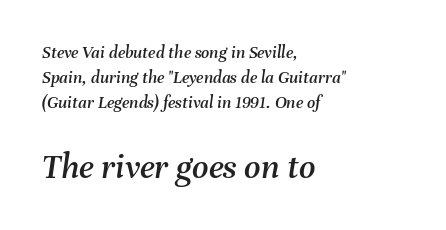
{"italic": "yes", "lean": "right", "slant_degrees": 8, "width": "normal", "stroke_contrast": "medium", "x_height": "medium", "monospaced": "no", "underline": "no", "align": "left", "line_spacing": "normal", "line_spacing_ratio": 1.39, "letter_spacing": "normal", "letter_spacing_em": 0.0, "larger_block": "second", "size_ratio": 2.0, "glyph_px": 36}
